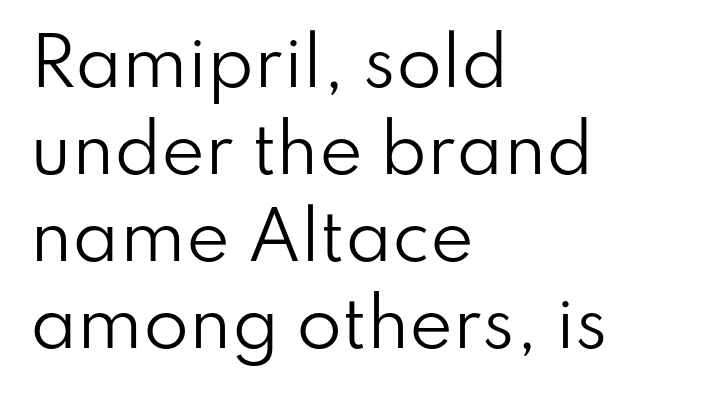
{"serif": "no", "italic": "no", "bold": "no", "weight": "regular", "width": "normal", "stroke_contrast": "low", "x_height": "small", "monospaced": "no", "underline": "no", "align": "left", "line_spacing": "normal", "line_spacing_ratio": 1.32, "letter_spacing": "normal", "letter_spacing_em": 0.0, "glyph_px": 66}
